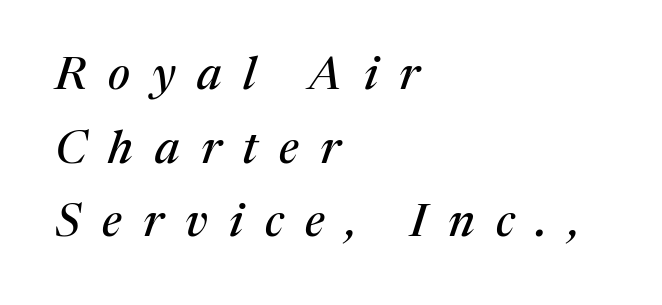
{"serif": "yes", "italic": "yes", "lean": "right", "slant_degrees": 17, "width": "normal", "stroke_contrast": "medium", "x_height": "medium", "monospaced": "no", "underline": "no", "align": "left", "line_spacing": "normal", "line_spacing_ratio": 1.6, "letter_spacing": "wide", "letter_spacing_em": 0.47, "glyph_px": 46}
